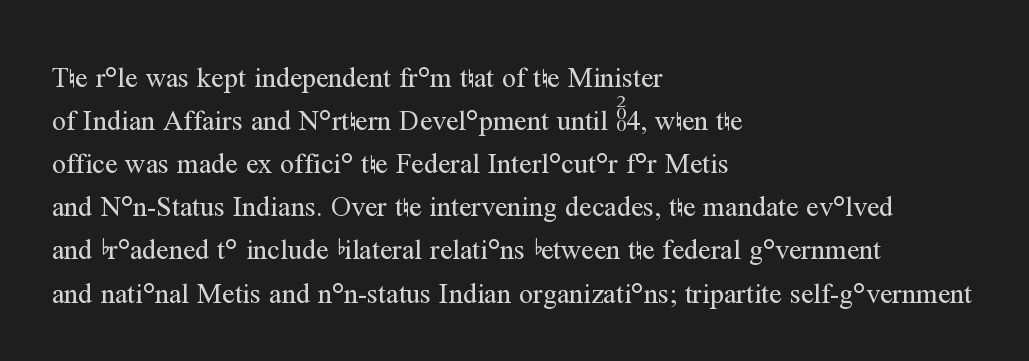
A roman cut, with each character standing at attention. Character widths vary here, with narrow letters taking less room than wide ones. This rendering employs a face with finishing strokes, i.e., a serif. The lines in this sample share a left origin and differ only in where they stop. The face used here is rendered with its standard letterfit. Does the leading feel generous? No, just average.
